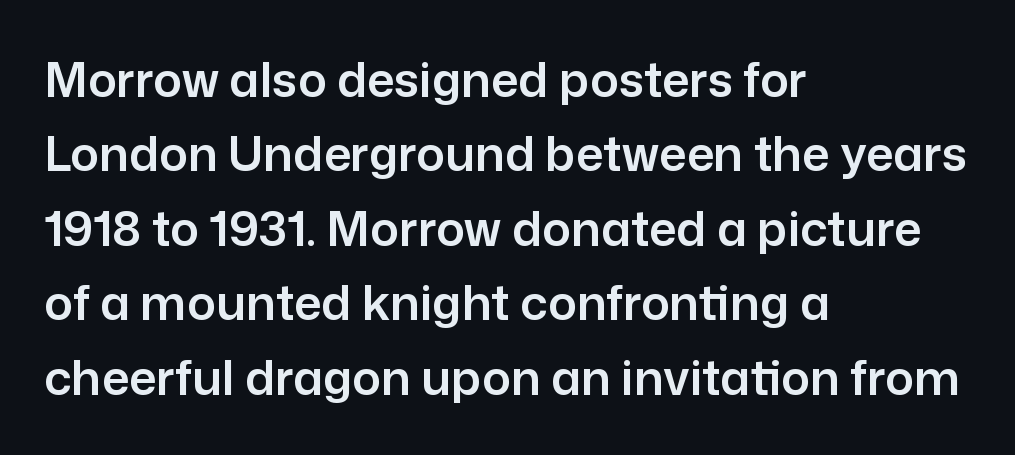
{"serif": "no", "italic": "no", "width": "normal", "stroke_contrast": "low", "x_height": "medium", "monospaced": "no", "underline": "no", "align": "left", "line_spacing": "normal", "line_spacing_ratio": 1.55, "letter_spacing": "normal", "letter_spacing_em": 0.0, "glyph_px": 48}
